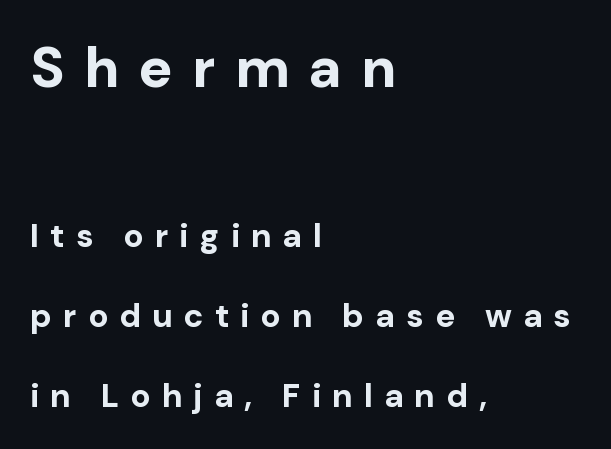
Q: Is the text bold? A: Yes.
Q: Is the text italic (slanted)? A: No, it is upright.
Q: Is the typeface a serif or a sans-serif typeface? A: Sans-serif.
Q: Is the text underlined? A: No.
Q: How is the paragraph aligned? A: Left-aligned.
Q: Is the spacing between letters normal or unusually wide? A: Unusually wide.
Q: Is the spacing between lines tight, normal or loose? A: Loose.
Q: Which block of text is set in a larger size, the first (top) or the second (bottom)? A: The first (top) one.
Q: Width (condensed, normal, or wide)? A: Normal.
Q: Stroke contrast? A: Low.
Q: x-height? A: Medium.
Q: Monospaced? A: No.
